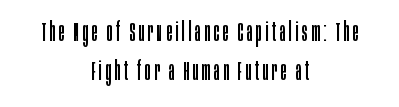
{"italic": "no", "bold": "no", "underline": "no", "align": "center", "line_spacing": "normal", "line_spacing_ratio": 1.5, "glyph_px": 26}
